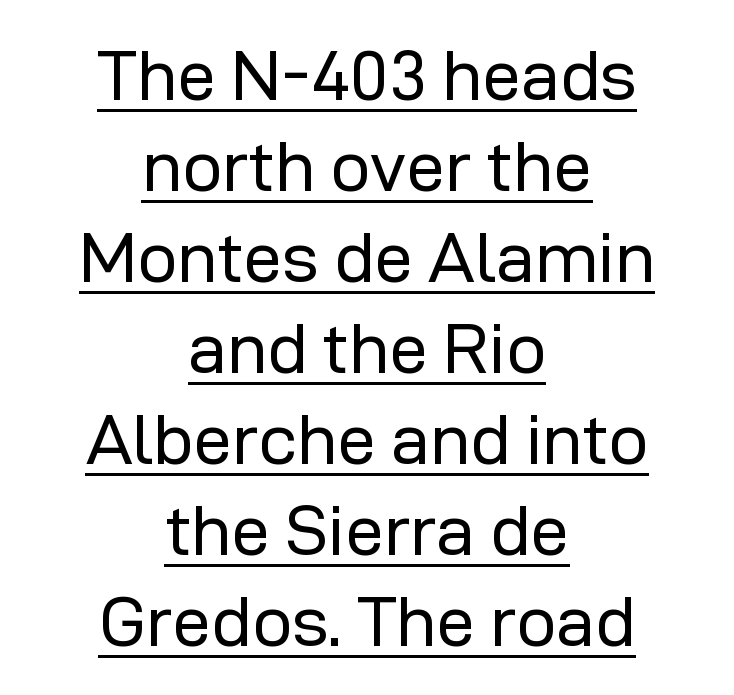
The image shows 70 px regular-weight sans-serif type, upright; set centered, normal line spacing (1.3x), normal letter spacing, underlined; low stroke contrast and a medium x-height.
